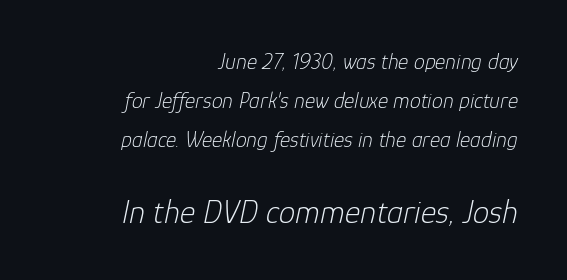
Tracking value appears to be zero — textbook default spacing. Short and long lines alike share a common ending point at right. The cut favours lightness, reaching ordinary text weight at its darkest. A typesetter would call this proportional, since set widths differ per character. This layout puts the modest block above and the oversized block below.
